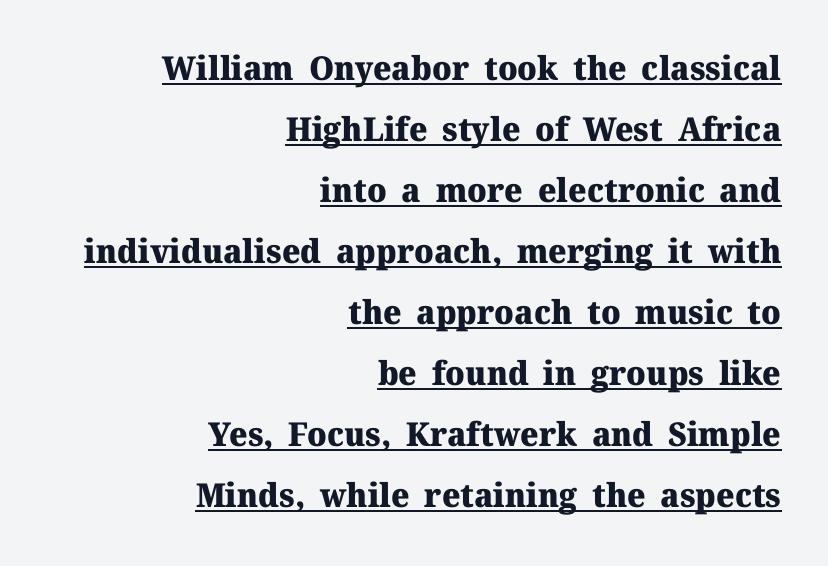
The image shows 33 px heavy serif type, upright; set right-aligned, line spacing 1.85x, normal letter spacing, underlined; medium stroke contrast and a medium x-height.
